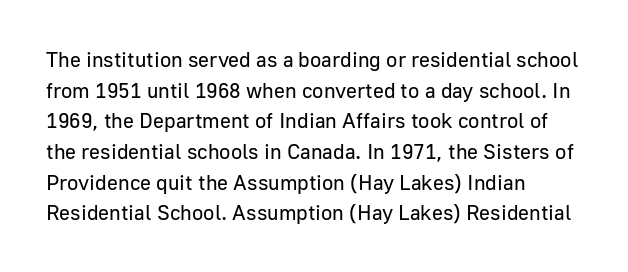
The image shows 21 px text type, upright; set left-aligned, normal line spacing (1.46x), normal letter spacing, not underlined.
